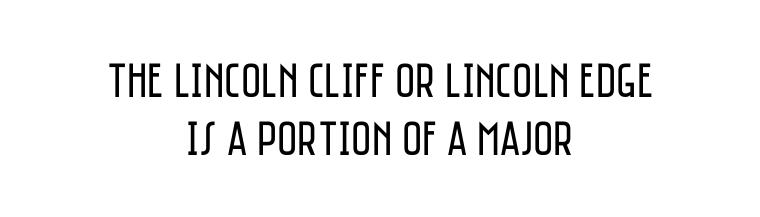
Which margin do the lines hug? Neither — every line sits in the middle. Proportional: the letters do not fall into vertical columns. The letterforms sit at book weight or below. Unlike a traditional serif, this face leaves its strokes unadorned.
